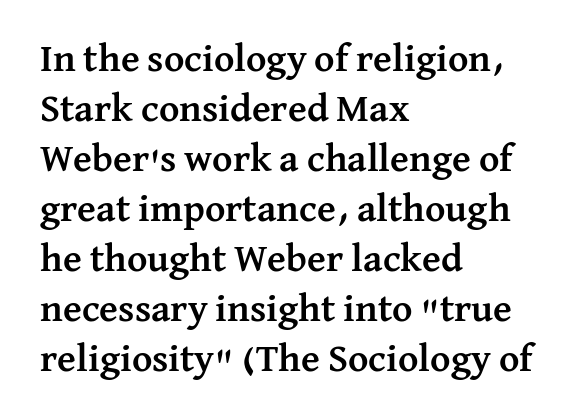
{"serif": "yes", "italic": "no", "bold": "yes", "weight": "semibold", "width": "normal", "stroke_contrast": "medium", "x_height": "medium", "monospaced": "no", "underline": "no", "align": "left", "line_spacing": "normal", "line_spacing_ratio": 1.28, "letter_spacing": "normal", "letter_spacing_em": 0.0, "glyph_px": 39}
